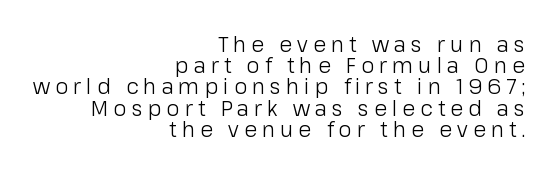
The image shows 21 px text type, upright; set right-aligned, tight line spacing (1.01x), unusually wide letter spacing (+0.24 em), not underlined.
